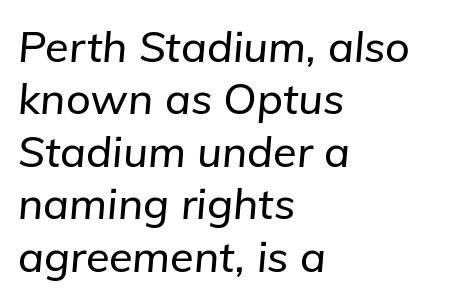
Q: Is the text italic (slanted)? A: Yes, it leans right by about 5 degrees.
Q: Is the text underlined? A: No.
Q: How is the paragraph aligned? A: Left-aligned.
Q: Is the spacing between letters normal or unusually wide? A: Normal.
Q: Width (condensed, normal, or wide)? A: Normal.
Q: Stroke contrast? A: Low.
Q: x-height? A: Medium.
Q: Monospaced? A: No.
